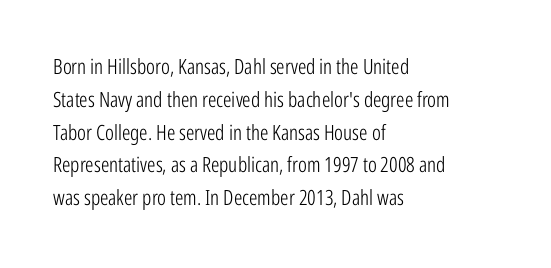
Upright lettering throughout. The rows are spaced the way most documents space them. These lines stack with their left ends in a neat column. The space beneath each line is pristine and unruled. This sample uses plain, unmodified letter spacing. Stem width sits at or under what a default text font uses.
